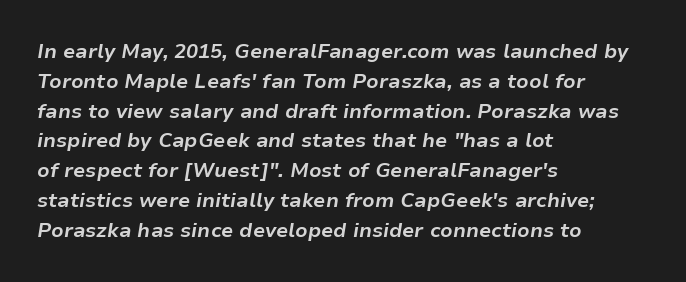
{"italic": "yes", "lean": "right", "slant_degrees": 9, "bold": "yes", "underline": "no", "align": "left", "line_spacing": "normal", "line_spacing_ratio": 1.49, "letter_spacing": "normal", "letter_spacing_em": 0.0, "glyph_px": 20}
